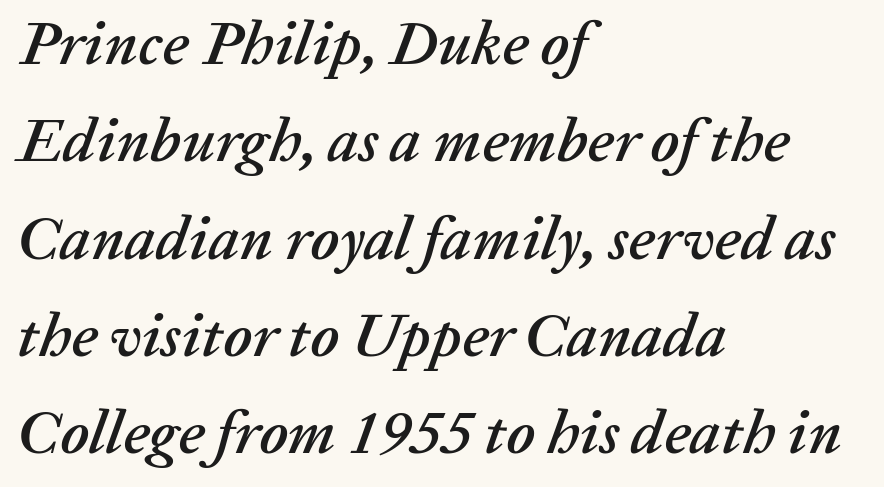
Q: Is the text italic (slanted)? A: Yes, it leans right by about 20 degrees.
Q: Is the text underlined? A: No.
Q: How is the paragraph aligned? A: Left-aligned.
Q: Is the spacing between letters normal or unusually wide? A: Normal.
Q: Is the spacing between lines tight, normal or loose? A: Normal.
Q: Width (condensed, normal, or wide)? A: Normal.
Q: Stroke contrast? A: Low.
Q: x-height? A: Medium.
Q: Monospaced? A: No.
